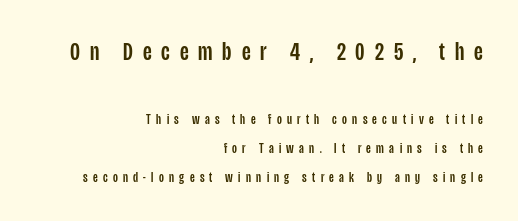
{"italic": "no", "underline": "no", "align": "right", "line_spacing": "loose", "line_spacing_ratio": 2.07, "letter_spacing": "wide", "letter_spacing_em": 0.38, "larger_block": "first", "size_ratio": 1.86, "glyph_px": 26}
